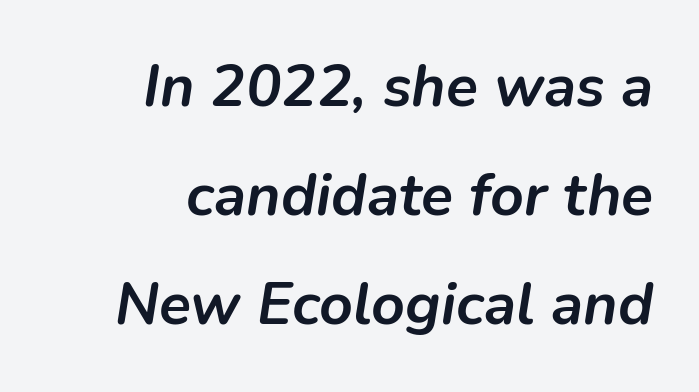
Descenders are the only things crossing below the line. The text block is weighted toward the right margin, trailing off unevenly leftward. Designer's note — italics engaged. Typographic density is high because the face is bold. Tracking value appears to be zero — textbook default spacing. The rendering uses natural spacing where letterforms have individual widths.
